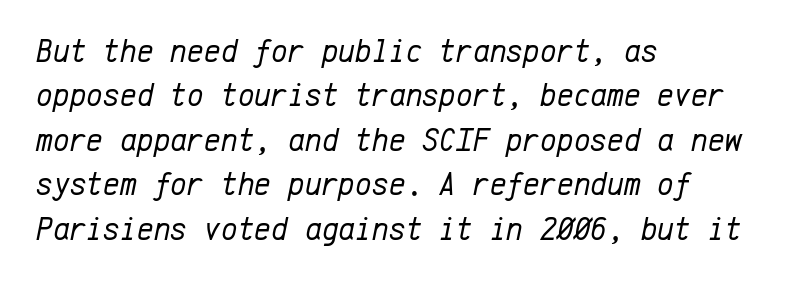
Q: Is the text bold? A: No.
Q: Is the text italic (slanted)? A: Yes, it leans right by about 12 degrees.
Q: Is the text underlined? A: No.
Q: How is the paragraph aligned? A: Left-aligned.
Q: Is the spacing between letters normal or unusually wide? A: Normal.
Q: Is the spacing between lines tight, normal or loose? A: Normal.
Q: Width (condensed, normal, or wide)? A: Normal.
Q: Stroke contrast? A: Low.
Q: x-height? A: Medium.
Q: Monospaced? A: Yes.
